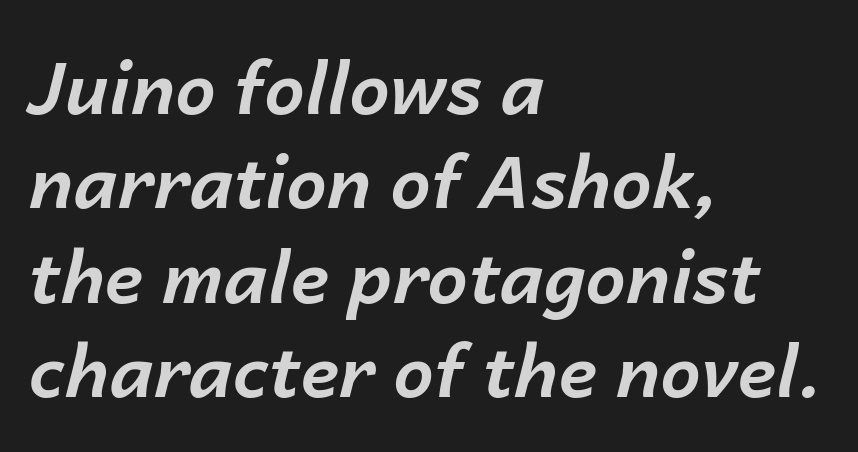
{"italic": "yes", "lean": "right", "slant_degrees": 14, "bold": "yes", "weight": "bold", "width": "normal", "stroke_contrast": "low", "x_height": "medium", "monospaced": "no", "underline": "no", "align": "left", "line_spacing": "normal", "line_spacing_ratio": 1.31, "letter_spacing": "normal", "letter_spacing_em": 0.0, "glyph_px": 72}
